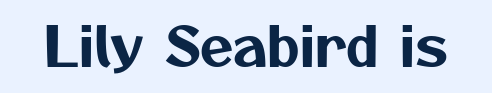
The image shows 54 px sans-serif type; set normal letter spacing, not underlined; medium stroke contrast and a medium x-height.
